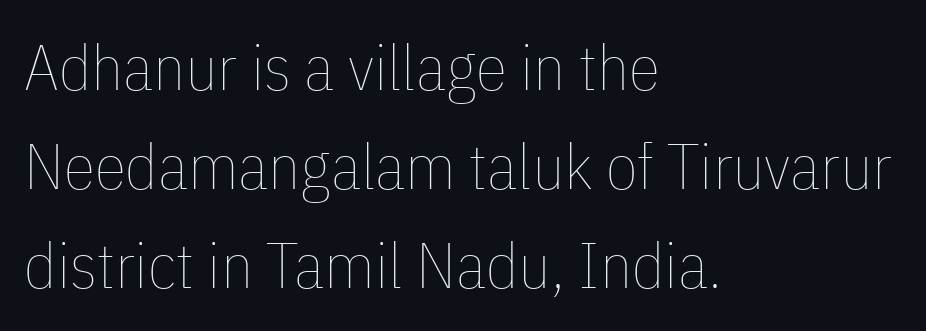
Q: Is the text bold? A: No.
Q: Is the text italic (slanted)? A: No, it is upright.
Q: Is the text underlined? A: No.
Q: How is the paragraph aligned? A: Left-aligned.
Q: Is the spacing between letters normal or unusually wide? A: Normal.
Q: Is the spacing between lines tight, normal or loose? A: Normal.
Q: Width (condensed, normal, or wide)? A: Condensed.
Q: Stroke contrast? A: Low.
Q: x-height? A: Medium.
Q: Monospaced? A: No.
